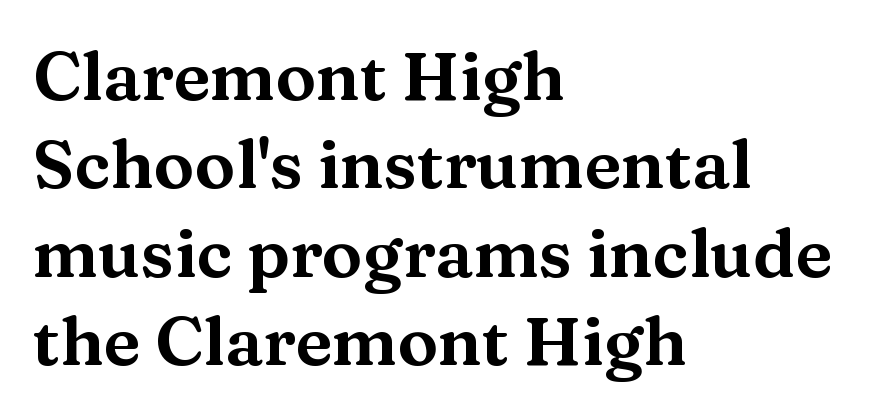
{"serif": "yes", "italic": "no", "width": "wide", "stroke_contrast": "medium", "x_height": "medium", "monospaced": "no", "underline": "no", "align": "left", "line_spacing": "normal", "line_spacing_ratio": 1.3, "letter_spacing": "normal", "letter_spacing_em": 0.0, "glyph_px": 68}
